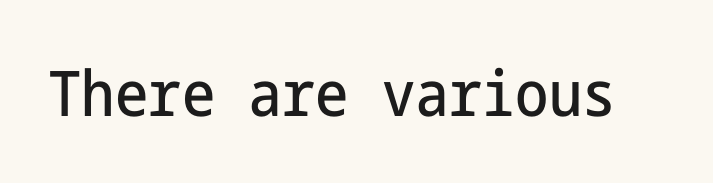
{"serif": "no", "italic": "no", "width": "condensed", "stroke_contrast": "low", "x_height": "medium", "underline": "no", "letter_spacing": "normal", "letter_spacing_em": 0.0, "glyph_px": 63}
